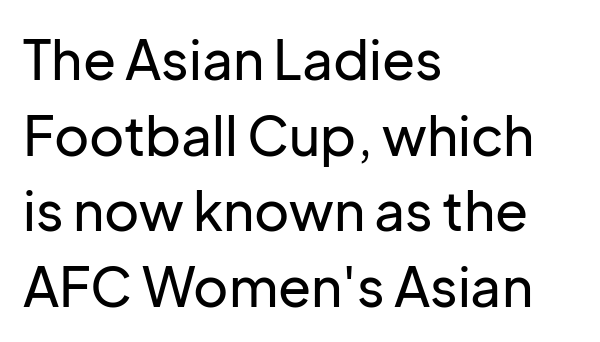
Q: Is the text italic (slanted)? A: No, it is upright.
Q: Is the typeface a serif or a sans-serif typeface? A: Sans-serif.
Q: Is the text underlined? A: No.
Q: How is the paragraph aligned? A: Left-aligned.
Q: Is the spacing between letters normal or unusually wide? A: Normal.
Q: Is the spacing between lines tight, normal or loose? A: Normal.
Q: Width (condensed, normal, or wide)? A: Normal.
Q: Stroke contrast? A: Low.
Q: x-height? A: Medium.
Q: Monospaced? A: No.
